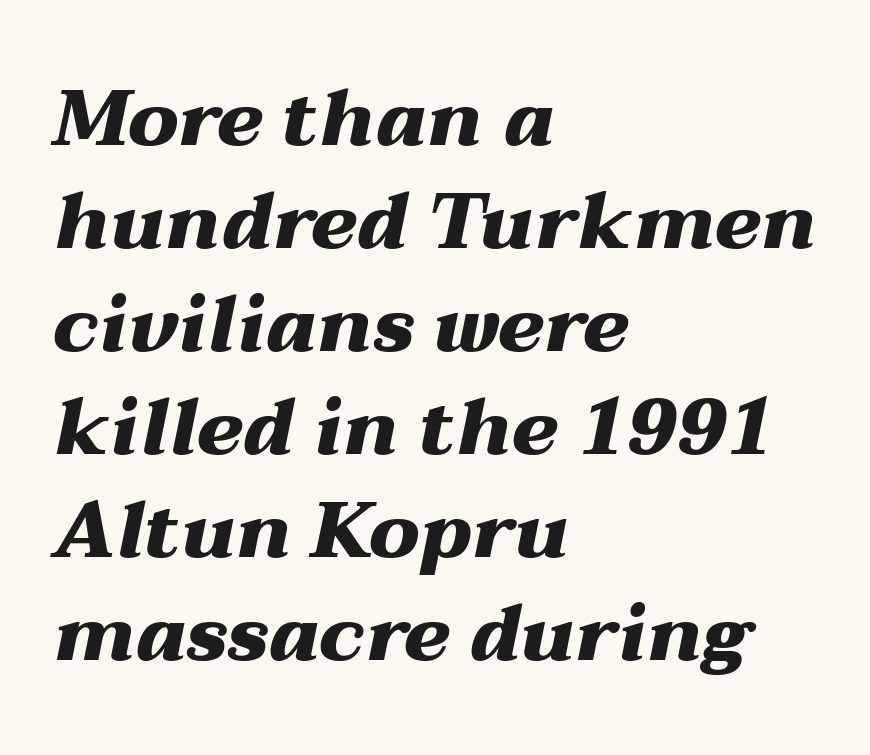
{"italic": "yes", "lean": "right", "slant_degrees": 12, "bold": "yes", "weight": "heavy", "width": "wide", "stroke_contrast": "medium", "x_height": "medium", "monospaced": "no", "underline": "no", "align": "left", "line_spacing": "normal", "line_spacing_ratio": 1.32, "letter_spacing": "normal", "letter_spacing_em": 0.0, "glyph_px": 78}
